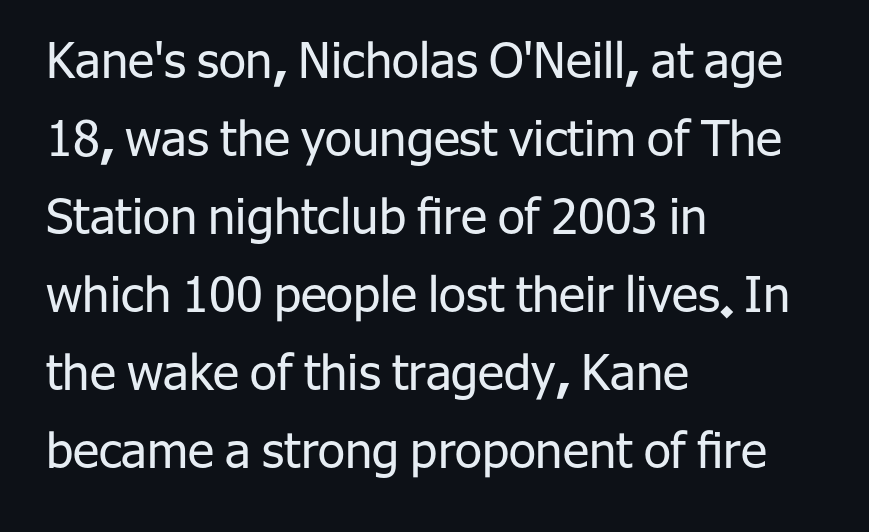
Q: Is the text bold? A: No.
Q: Is the text italic (slanted)? A: No, it is upright.
Q: Is the typeface a serif or a sans-serif typeface? A: Sans-serif.
Q: Is the text underlined? A: No.
Q: How is the paragraph aligned? A: Left-aligned.
Q: Is the spacing between letters normal or unusually wide? A: Normal.
Q: Is the spacing between lines tight, normal or loose? A: Normal.
Q: Width (condensed, normal, or wide)? A: Normal.
Q: Stroke contrast? A: Low.
Q: x-height? A: Medium.
Q: Monospaced? A: No.
